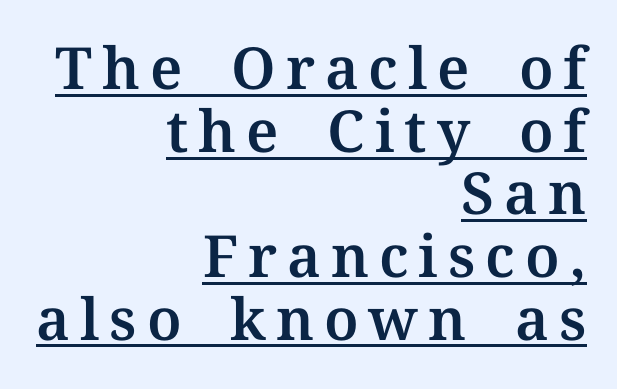
Do the letters lean? They stand straight. Whoever set this chose condensed vertical rhythm over breathing room. The paragraph shown leans on its right margin. Note the varied advance widths — an 'i' is clearly narrower than an 'm'.
